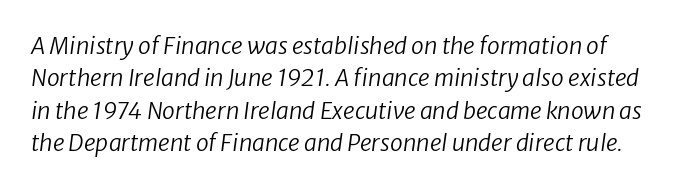
Q: Is the text bold? A: No.
Q: Is the text italic (slanted)? A: Yes, it leans right by about 8 degrees.
Q: Is the text underlined? A: No.
Q: Is the spacing between letters normal or unusually wide? A: Normal.
Q: Is the spacing between lines tight, normal or loose? A: Normal.
